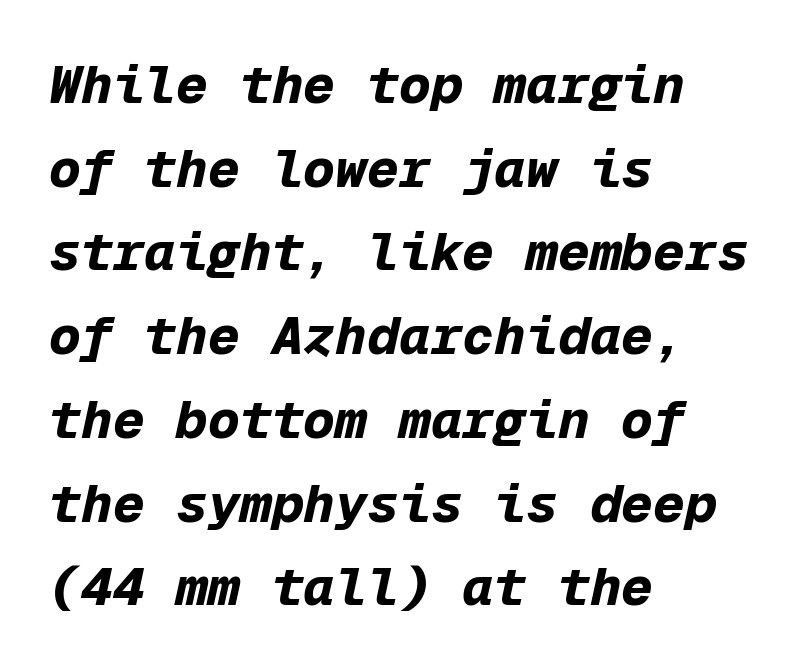
{"italic": "yes", "lean": "right", "slant_degrees": 12, "bold": "yes", "weight": "bold", "width": "normal", "stroke_contrast": "low", "x_height": "medium", "monospaced": "yes", "underline": "no", "align": "left", "line_spacing": "normal", "line_spacing_ratio": 1.58, "letter_spacing": "normal", "letter_spacing_em": 0.0, "glyph_px": 53}
